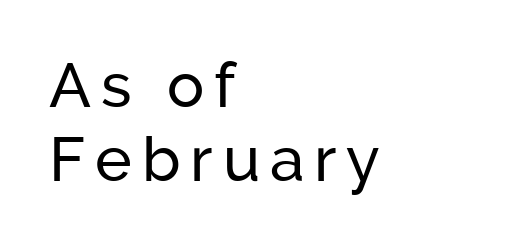
{"serif": "no", "italic": "no", "width": "normal", "stroke_contrast": "low", "x_height": "medium", "monospaced": "no", "underline": "no", "align": "left", "line_spacing_ratio": 1.2, "glyph_px": 62}
